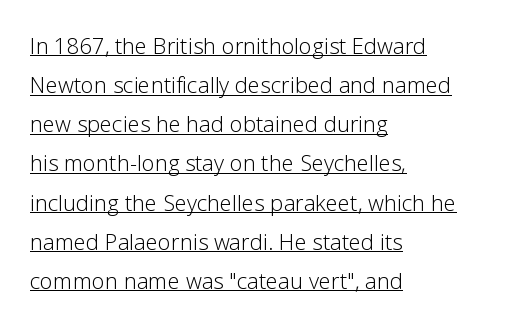
Q: Is the text bold? A: No.
Q: Is the text italic (slanted)? A: No, it is upright.
Q: Is the text underlined? A: Yes.
Q: How is the paragraph aligned? A: Left-aligned.
Q: Is the spacing between letters normal or unusually wide? A: Normal.
